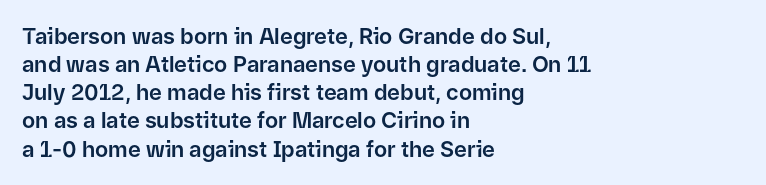
Style check: upright. Decoration check: the copy has no underline. The gaps between neighbouring characters are ordinary and unremarkable. This sample is left-justified, so line endings fall wherever the words run out. The rows are spaced the way most documents space them.
